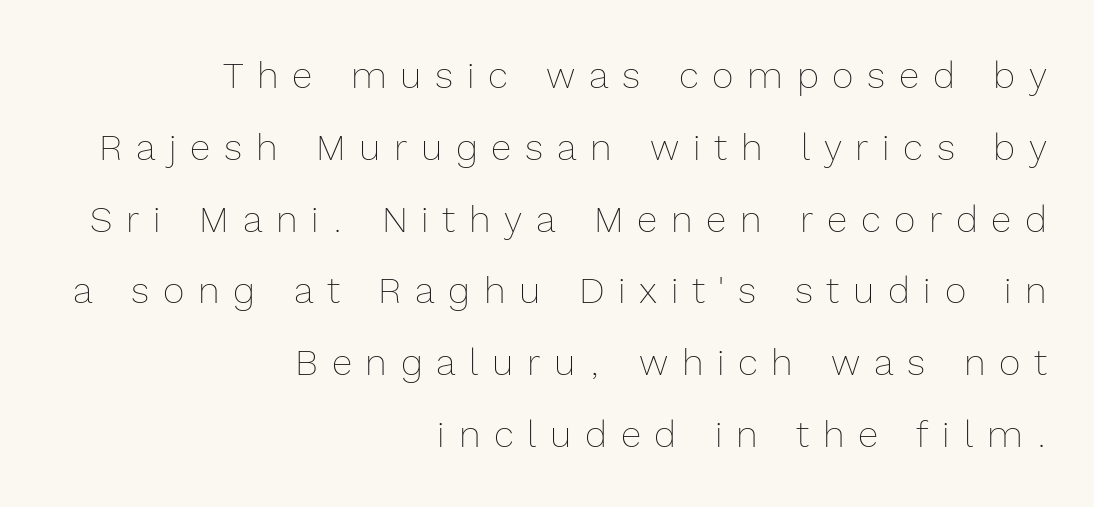
The compositor pushed each line to the right boundary. The letters look calm and open, with moderate or lighter stems. This sample trades compactness for vertical openness between lines. This is roman type, the default non-slanted kind. Tracking value appears strongly positive — letters spread wide. Rule under the text: the space is simply empty.
